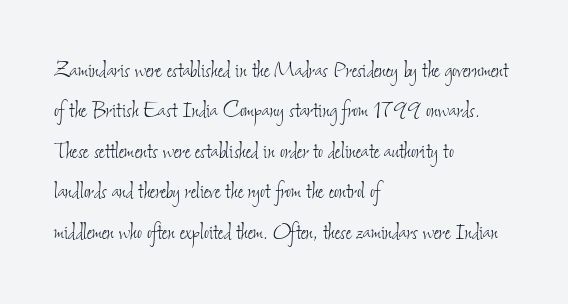
Q: Is the text bold? A: No.
Q: Is the text underlined? A: No.
Q: How is the paragraph aligned? A: Left-aligned.
Q: Is the spacing between letters normal or unusually wide? A: Normal.
Q: Is the spacing between lines tight, normal or loose? A: Normal.
